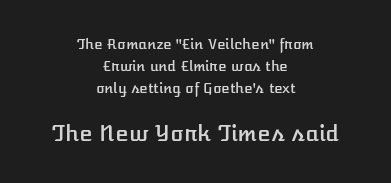
Q: Is the text italic (slanted)? A: No, it is upright.
Q: Is the text underlined? A: No.
Q: How is the paragraph aligned? A: Centered.
Q: Is the spacing between letters normal or unusually wide? A: Normal.
Q: Is the spacing between lines tight, normal or loose? A: Normal.
Q: Which block of text is set in a larger size, the first (top) or the second (bottom)? A: The second (bottom) one.
